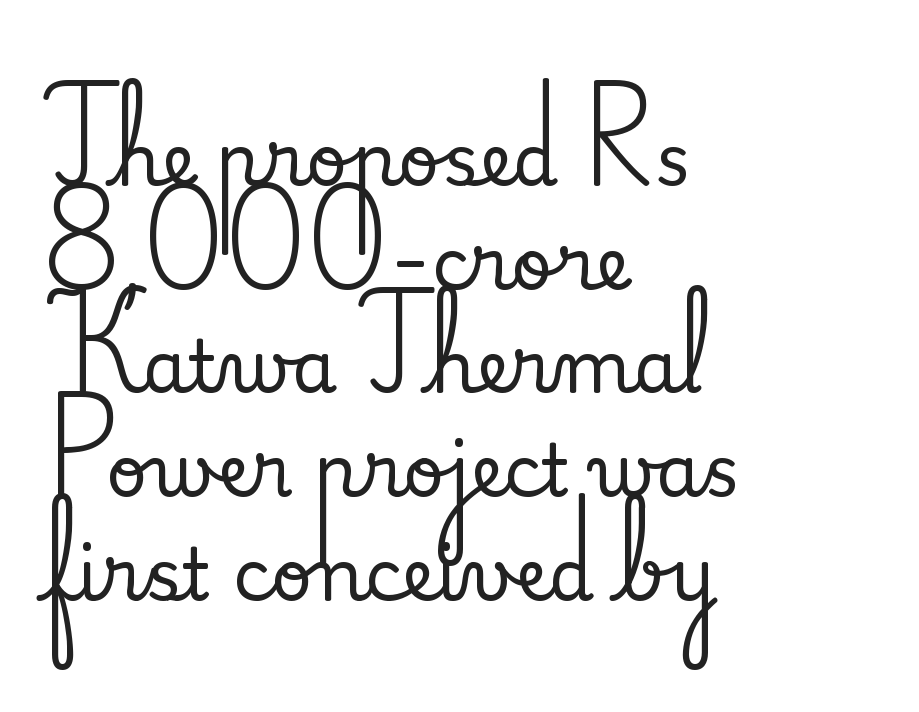
Plain, unruled lines of type. How are the letters spaced? Ordinarily, with no added tracking. This is roman type, the default non-slanted kind. Looks like regular typesetting: each glyph gets only the width it needs.
